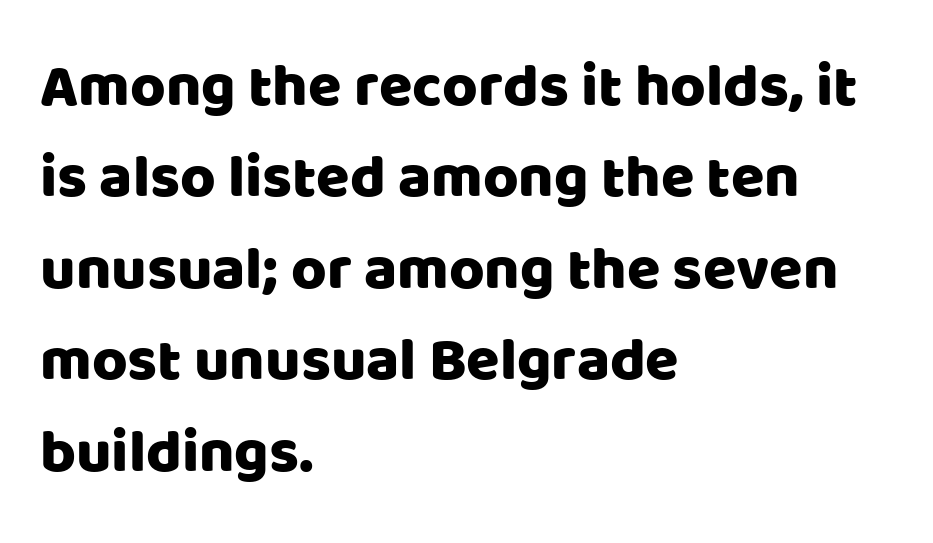
{"serif": "no", "italic": "no", "width": "normal", "stroke_contrast": "low", "x_height": "large", "monospaced": "no", "underline": "no", "align": "left", "line_spacing": "normal", "line_spacing_ratio": 1.5, "letter_spacing": "normal", "letter_spacing_em": 0.0, "glyph_px": 61}
